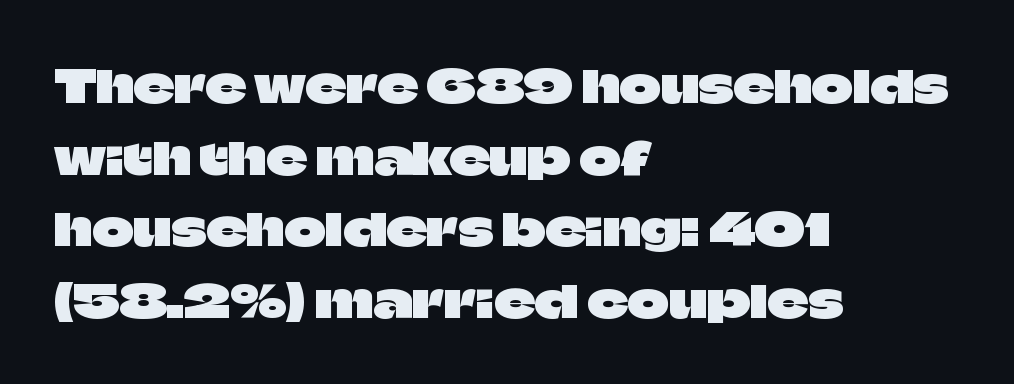
The image shows 45 px sans-serif type, upright; set left-aligned, normal line spacing (1.59x), normal letter spacing, not underlined; low stroke contrast and a large x-height.
